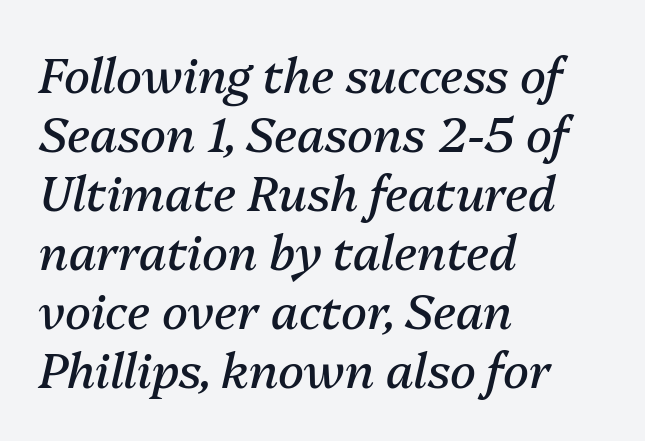
In CSS terms this would be text-align: left. Quick note: underline off. No heavy texture on the line: the type isn't bold. These lines keep a tight, regular rhythm from letter to letter. The lettering tilts uniformly, giving the passage an italic look.
